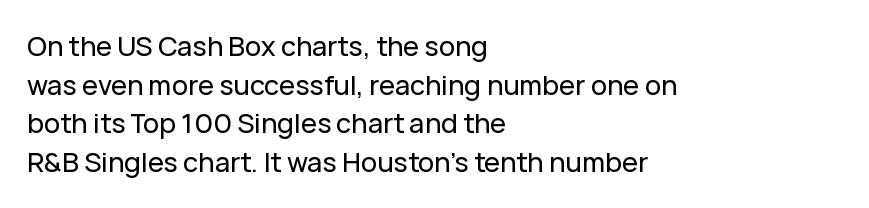
{"italic": "no", "underline": "no", "align": "left", "line_spacing": "normal", "line_spacing_ratio": 1.43, "letter_spacing": "normal", "letter_spacing_em": 0.0, "glyph_px": 27}
